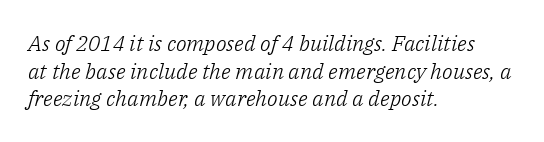
Q: Is the text bold? A: No.
Q: Is the text italic (slanted)? A: Yes, it leans right by about 14 degrees.
Q: Is the text underlined? A: No.
Q: How is the paragraph aligned? A: Left-aligned.
Q: Is the spacing between letters normal or unusually wide? A: Normal.
Q: Is the spacing between lines tight, normal or loose? A: Normal.
